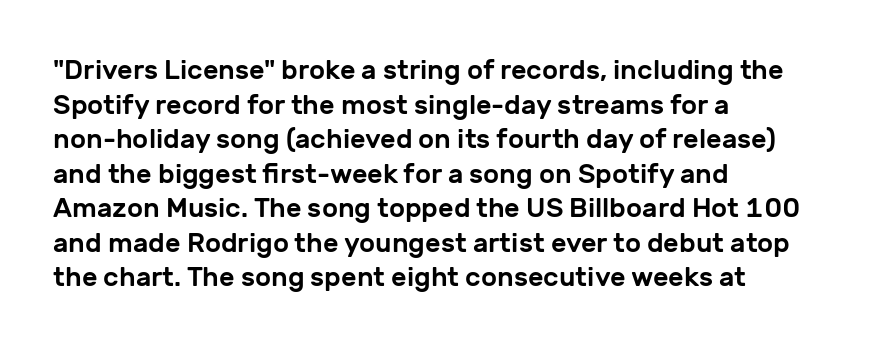
You could call the tracking neutral — neither tight nor loose. Interline gaps are of average width in this sample. The zone under the glyphs is completely vacant. A classic flush-left, rag-right setting is used for this passage. Style check: upright.
